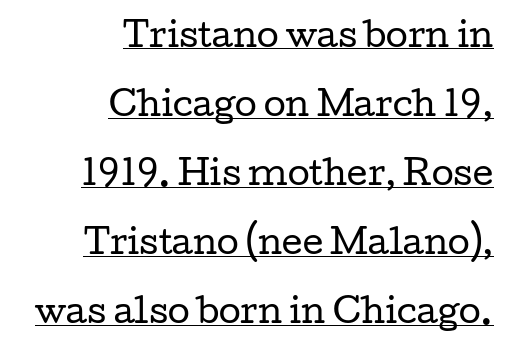
Do the letters lean? They stand straight. To sum up the face: it has serifs. Stem width sits at or under what a default text font uses. Tracking here is standard; glyphs follow each other at the usual distance.
